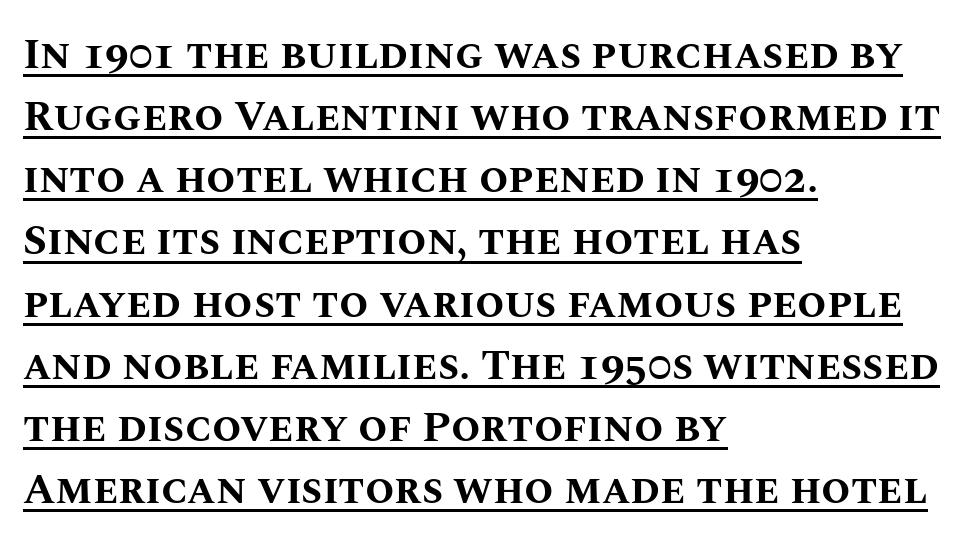
Q: Is the text bold? A: Yes.
Q: Is the text italic (slanted)? A: No, it is upright.
Q: Is the text underlined? A: Yes.
Q: How is the paragraph aligned? A: Left-aligned.
Q: Is the spacing between letters normal or unusually wide? A: Normal.
Q: Is the spacing between lines tight, normal or loose? A: Normal.
Q: Width (condensed, normal, or wide)? A: Normal.
Q: Stroke contrast? A: Medium.
Q: x-height? A: Large.
Q: Monospaced? A: No.
